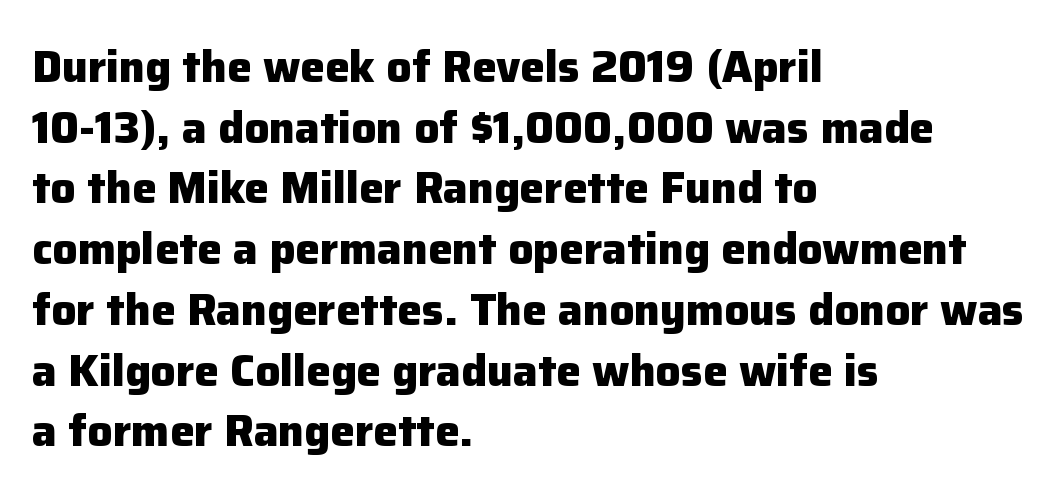
Q: Is the text bold? A: Yes.
Q: Is the text italic (slanted)? A: No, it is upright.
Q: Is the typeface a serif or a sans-serif typeface? A: Sans-serif.
Q: Is the text underlined? A: No.
Q: How is the paragraph aligned? A: Left-aligned.
Q: Is the spacing between letters normal or unusually wide? A: Normal.
Q: Is the spacing between lines tight, normal or loose? A: Normal.
Q: Width (condensed, normal, or wide)? A: Normal.
Q: Stroke contrast? A: Low.
Q: x-height? A: Medium.
Q: Monospaced? A: No.
